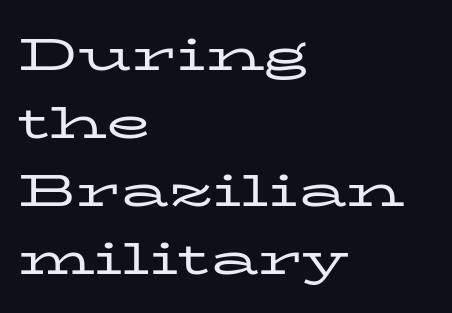
The image shows 46 px regular-weight, wide serif type, upright; set left-aligned, normal line spacing (1.48x), normal letter spacing, not underlined; low stroke contrast and a medium x-height.
